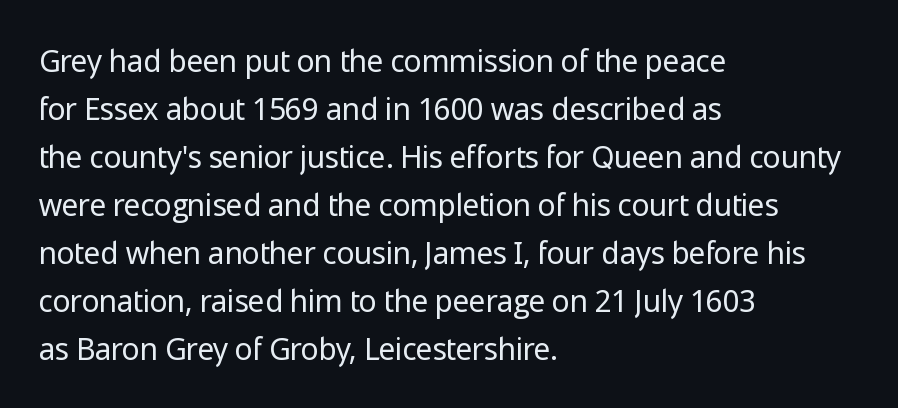
Where is the straight margin? On the left. The space between consecutive lines is moderate. There is no visible air inserted between adjacent glyphs. The font is comparable to plain body text, perhaps lighter. The baseline area is clear.
